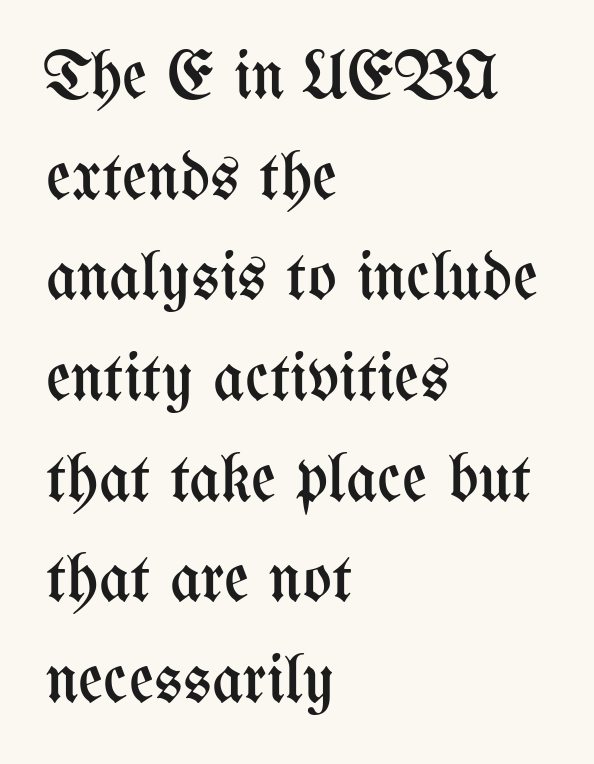
The image shows 68 px regular-weight, condensed type, upright; set left-aligned, normal line spacing (1.48x), normal letter spacing, not underlined; medium stroke contrast and a medium x-height.
